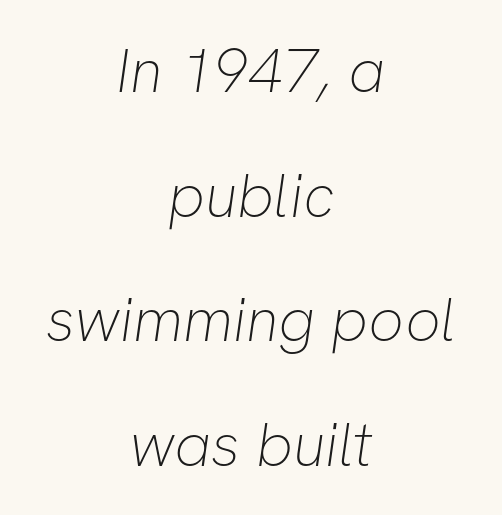
The typesetting does not lean heavy: it is not bold. Varying glyph widths throughout — classic text-font behaviour. The vertical gap from one line to the next is large. The paragraph has two soft edges and a firm central axis. How are the letters spaced? Ordinarily, with no added tracking.
